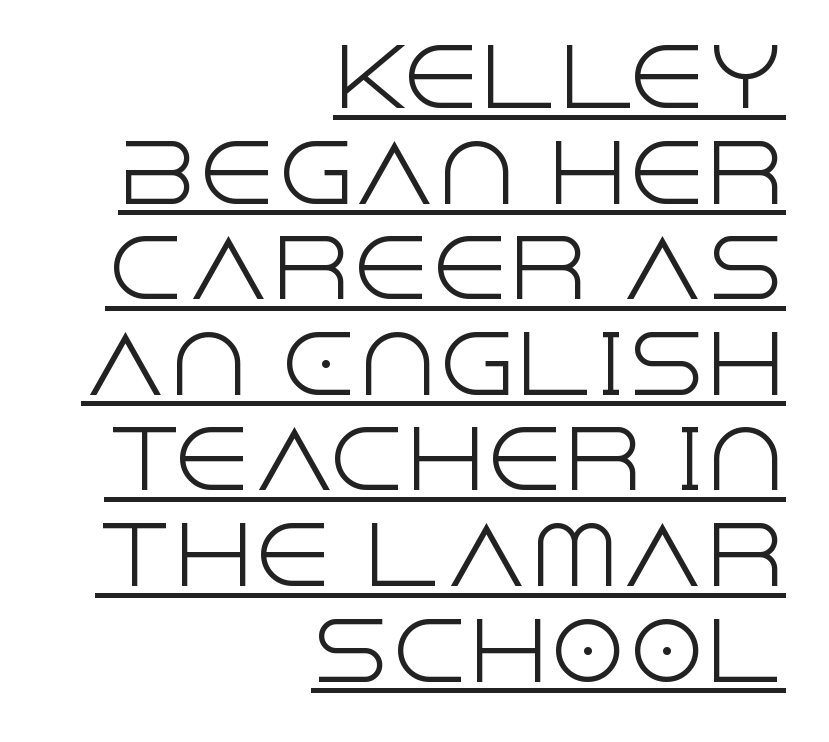
Honestly, the letter spacing is just normal — you wouldn't notice it. No letter is thick-stroked: the sample isn't bold. The ragged edge is on the left, which tells us the setting is flush right. The letters carry no serifs — their stems end cleanly without finishing strokes.
